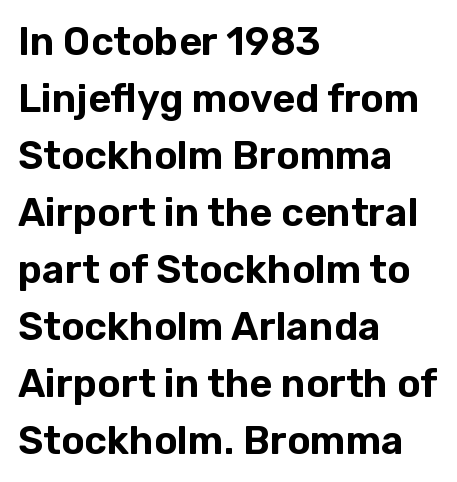
The image shows 39 px sans-serif type, upright; set left-aligned, normal line spacing (1.46x), normal letter spacing, not underlined; low stroke contrast and a medium x-height.
